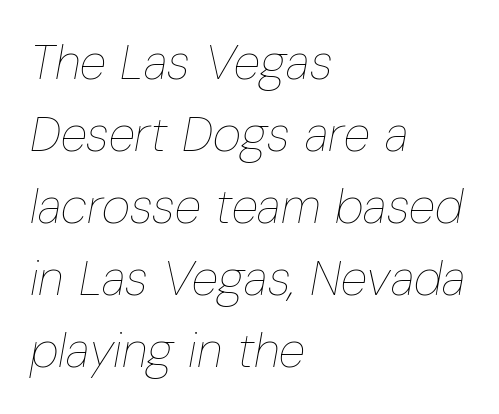
{"italic": "yes", "lean": "right", "slant_degrees": 10, "bold": "no", "weight": "thin", "width": "condensed", "stroke_contrast": "low", "x_height": "medium", "monospaced": "no", "underline": "no", "align": "left", "line_spacing": "normal", "line_spacing_ratio": 1.47, "letter_spacing": "normal", "letter_spacing_em": 0.0, "glyph_px": 49}
